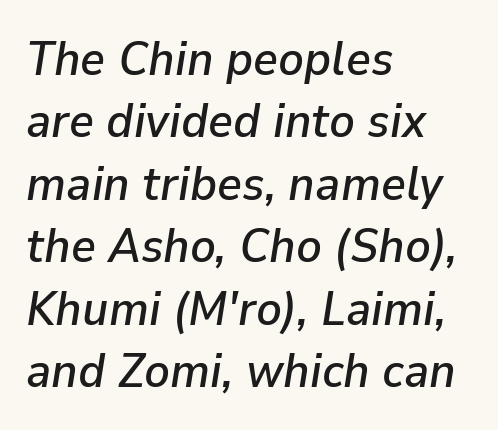
{"italic": "yes", "lean": "right", "slant_degrees": 9, "width": "normal", "stroke_contrast": "low", "x_height": "medium", "monospaced": "no", "underline": "no", "align": "left", "line_spacing": "normal", "line_spacing_ratio": 1.3, "letter_spacing": "normal", "letter_spacing_em": 0.0, "glyph_px": 48}
